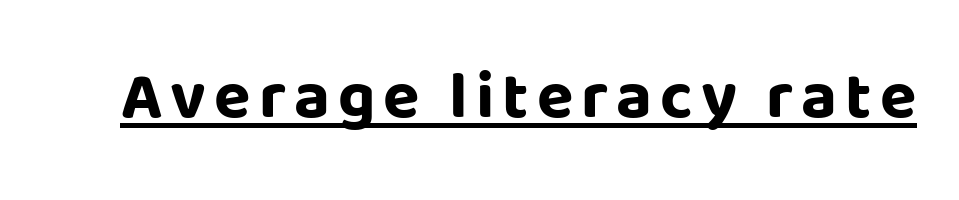
The image shows 67 px bold sans-serif type, upright; set underlined; low stroke contrast and a large x-height.
